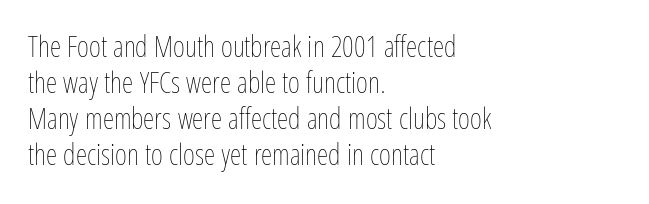
When letters stand straight like this, we call the style roman or upright. The letters advance in unequal steps, a hallmark of proportional type. The cut favours lightness, reaching ordinary text weight at its darkest. If you drew a ruler down the left edge, every line would touch it.
